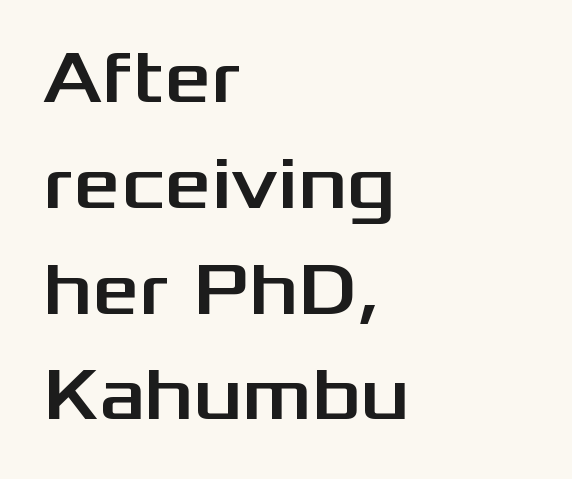
Successive baselines arrive at the customary interval. You could not count columns in this text — the font is proportionally spaced. This rendering employs a face without finishing strokes, i.e., a sans-serif. One-word summary of the alignment: left. The glyphs are unaccompanied by any horizontal stroke below them. Characters follow at the spacing the type designer built in.
